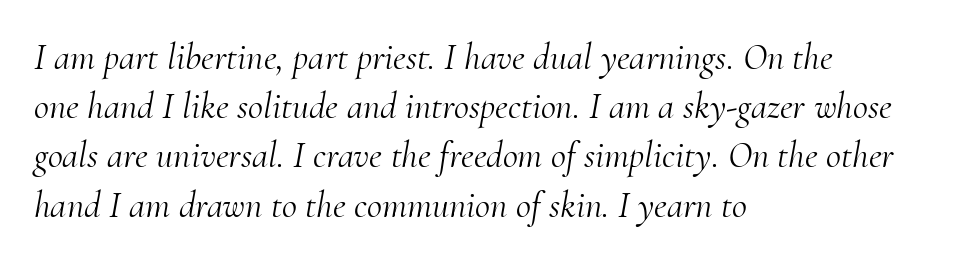
Q: Is the text bold? A: No.
Q: Is the text italic (slanted)? A: Yes, it leans right by about 10 degrees.
Q: Is the typeface a serif or a sans-serif typeface? A: Serif.
Q: Is the text underlined? A: No.
Q: How is the paragraph aligned? A: Left-aligned.
Q: Is the spacing between letters normal or unusually wide? A: Normal.
Q: Is the spacing between lines tight, normal or loose? A: Normal.
Q: Width (condensed, normal, or wide)? A: Normal.
Q: Stroke contrast? A: Medium.
Q: x-height? A: Small.
Q: Monospaced? A: No.
